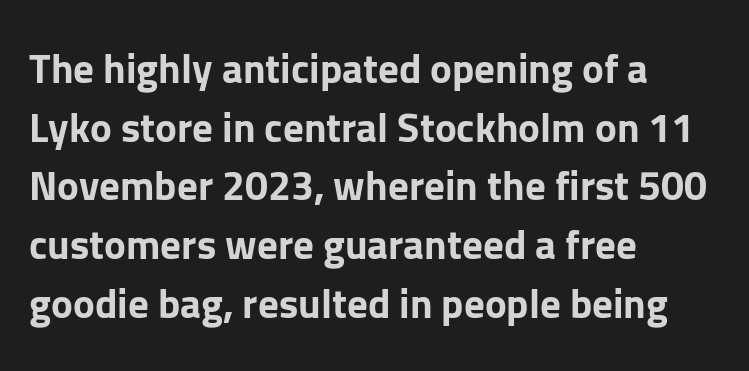
The image shows 41 px bold sans-serif type, upright; set left-aligned, normal line spacing (1.43x), normal letter spacing, not underlined; low stroke contrast and a medium x-height.
